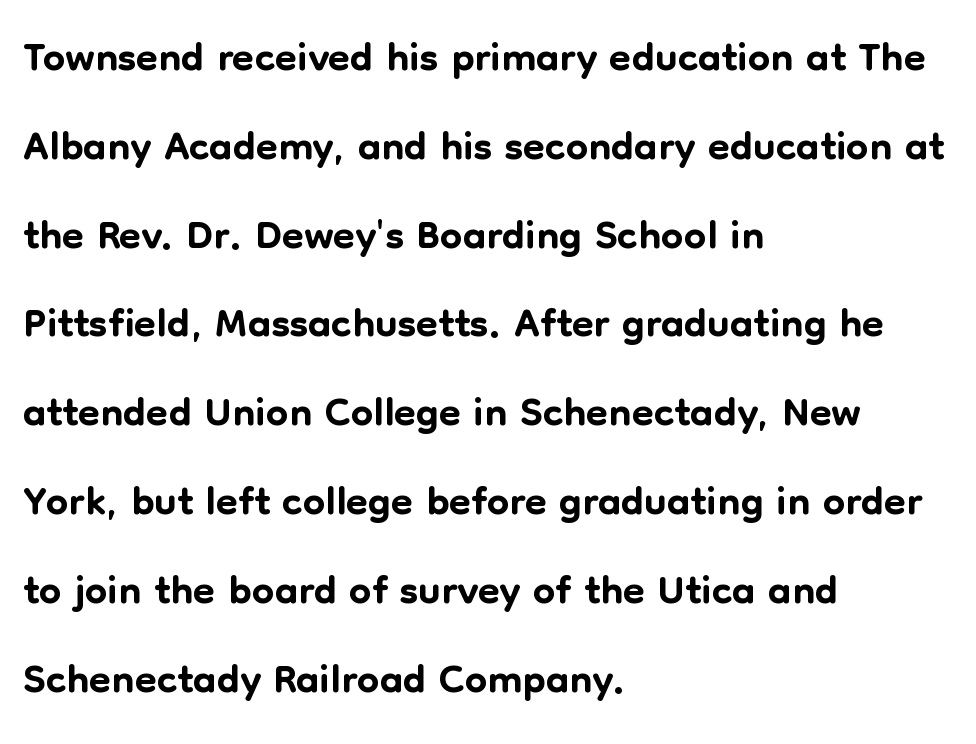
Q: Is the text italic (slanted)? A: No, it is upright.
Q: Is the typeface a serif or a sans-serif typeface? A: Sans-serif.
Q: Is the text underlined? A: No.
Q: How is the paragraph aligned? A: Left-aligned.
Q: Is the spacing between letters normal or unusually wide? A: Normal.
Q: Is the spacing between lines tight, normal or loose? A: Normal.
Q: Width (condensed, normal, or wide)? A: Normal.
Q: Stroke contrast? A: Low.
Q: x-height? A: Medium.
Q: Monospaced? A: No.
